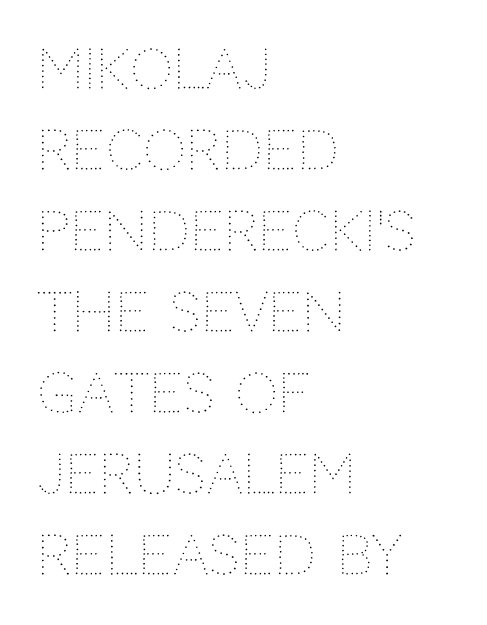
{"italic": "no", "bold": "no", "weight": "thin", "width": "normal", "stroke_contrast": "medium", "x_height": "large", "monospaced": "no", "underline": "no", "align": "left", "line_spacing": "normal", "line_spacing_ratio": 1.5, "letter_spacing": "normal", "letter_spacing_em": 0.0, "glyph_px": 54}
